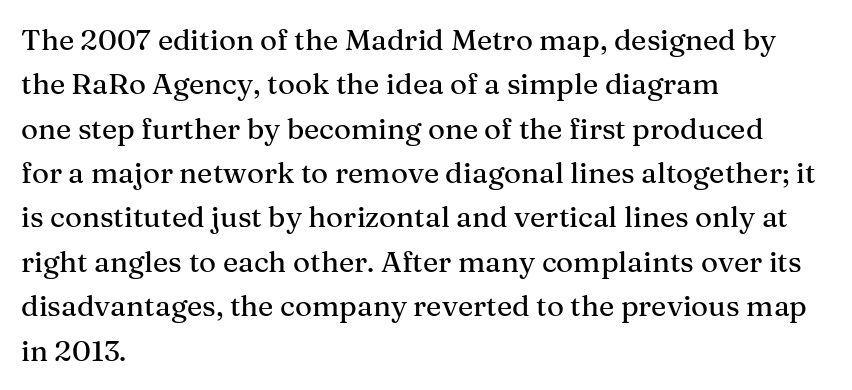
{"serif": "yes", "italic": "no", "width": "normal", "stroke_contrast": "medium", "x_height": "medium", "monospaced": "no", "underline": "no", "align": "left", "line_spacing": "normal", "line_spacing_ratio": 1.53, "letter_spacing": "normal", "letter_spacing_em": 0.0, "glyph_px": 29}
